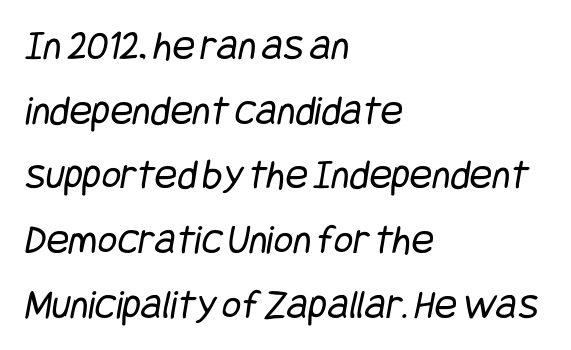
The image shows 42 px regular-weight, condensed sans-serif type; set left-aligned, normal line spacing (1.54x), normal letter spacing, not underlined; low stroke contrast and a large x-height.
